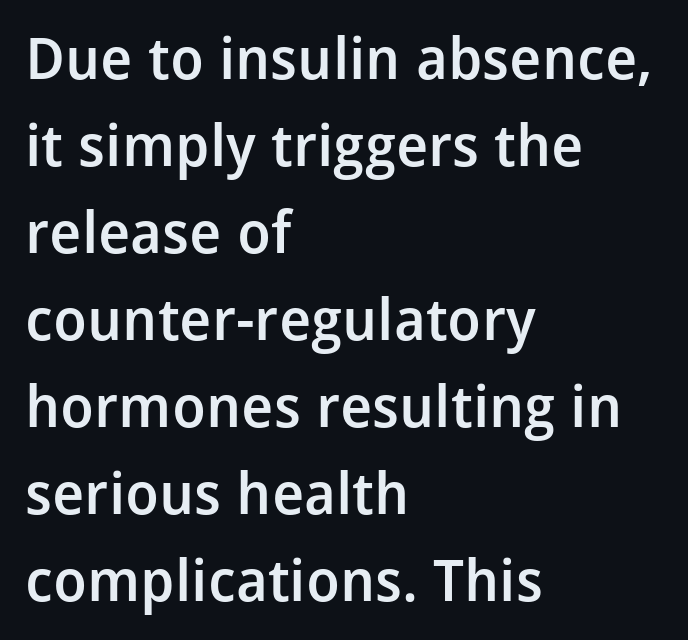
The gaps between neighbouring characters are ordinary and unremarkable. Character widths vary here, with narrow letters taking less room than wide ones. The letters stand straight up with perfectly vertical stems. Line starts are locked; line ends wander. Serif or sans? Sans — the stroke terminals are bare.
